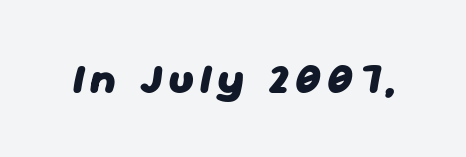
{"italic": "yes", "lean": "right", "slant_degrees": 11, "bold": "yes", "weight": "heavy", "width": "normal", "stroke_contrast": "low", "x_height": "medium", "monospaced": "no", "underline": "no", "glyph_px": 42}
